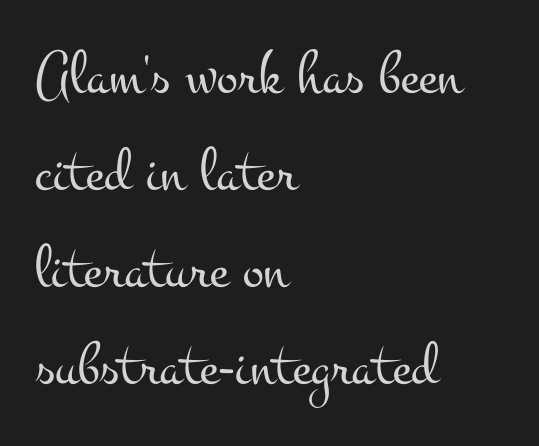
The passage shown stacks its lines at a standard gap. The weight would be labelled regular, book, light, or lighter still. The typeface chosen for these lines features serifs.
